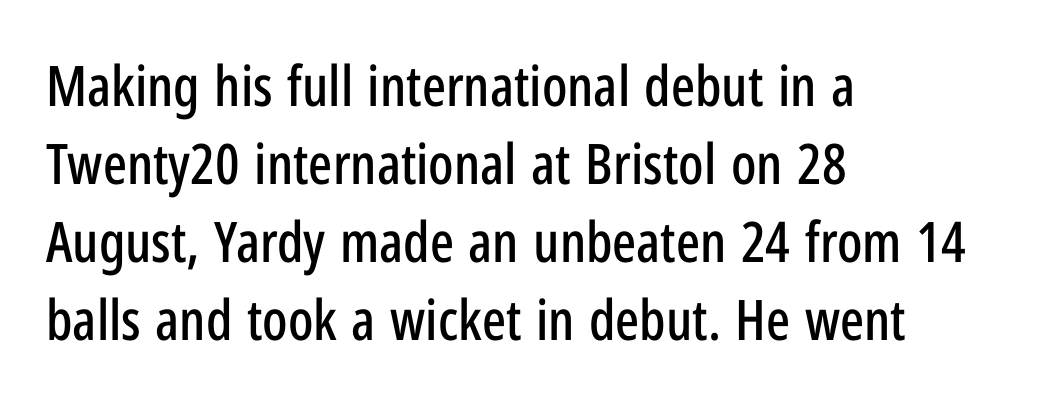
{"serif": "no", "italic": "no", "width": "condensed", "stroke_contrast": "low", "x_height": "medium", "monospaced": "no", "underline": "no", "align": "left", "line_spacing": "normal", "line_spacing_ratio": 1.39, "letter_spacing": "normal", "letter_spacing_em": 0.0, "glyph_px": 56}
